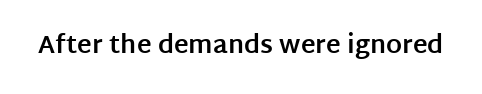
The image shows 25 px bold type, upright; set normal letter spacing, not underlined.
